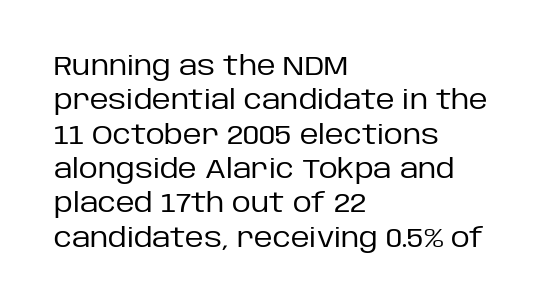
Q: Is the text bold? A: No.
Q: Is the text italic (slanted)? A: No, it is upright.
Q: Is the text underlined? A: No.
Q: How is the paragraph aligned? A: Left-aligned.
Q: Is the spacing between letters normal or unusually wide? A: Normal.
Q: Is the spacing between lines tight, normal or loose? A: Normal.
